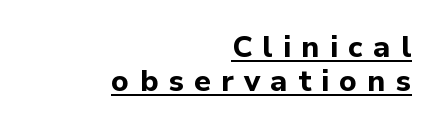
The image shows 30 px bold sans-serif type, upright; set right-aligned, tight line spacing (1.13x), unusually wide letter spacing (+0.34 em), underlined; low stroke contrast and a medium x-height.
